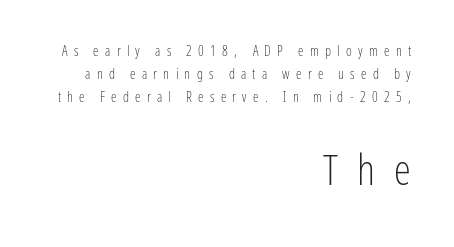
The image shows 43 px light, condensed sans-serif type, upright; set right-aligned, normal line spacing (1.64x), unusually wide letter spacing (+0.45 em), not underlined; the second (bottom) block is 3.07x larger; low stroke contrast and a medium x-height.
